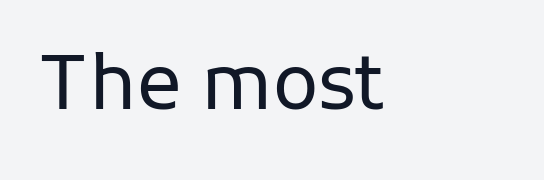
Q: Is the text bold? A: No.
Q: Is the text italic (slanted)? A: No, it is upright.
Q: Is the typeface a serif or a sans-serif typeface? A: Sans-serif.
Q: Is the text underlined? A: No.
Q: How is the paragraph aligned? A: Left-aligned.
Q: Is the spacing between letters normal or unusually wide? A: Normal.
Q: Width (condensed, normal, or wide)? A: Normal.
Q: Stroke contrast? A: Low.
Q: x-height? A: Medium.
Q: Monospaced? A: No.
